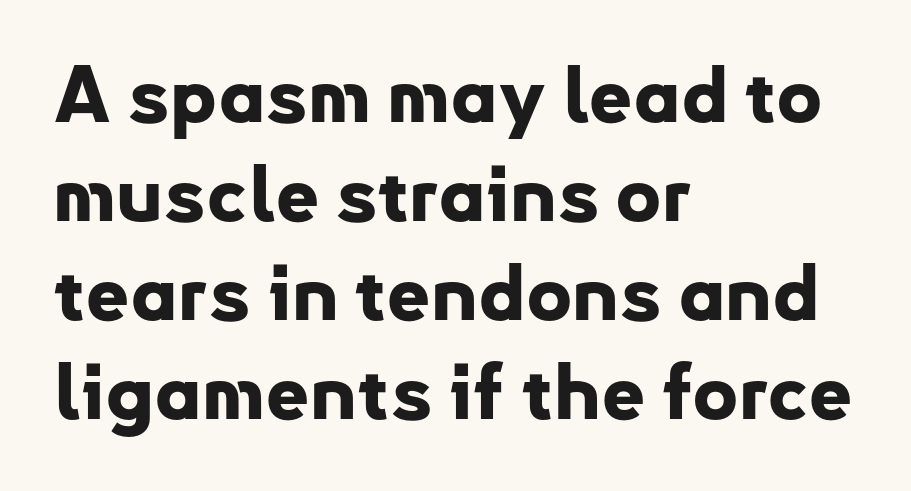
Q: Is the text bold? A: Yes.
Q: Is the text italic (slanted)? A: No, it is upright.
Q: Is the typeface a serif or a sans-serif typeface? A: Sans-serif.
Q: Is the text underlined? A: No.
Q: How is the paragraph aligned? A: Left-aligned.
Q: Is the spacing between letters normal or unusually wide? A: Normal.
Q: Is the spacing between lines tight, normal or loose? A: Normal.
Q: Width (condensed, normal, or wide)? A: Normal.
Q: Stroke contrast? A: Low.
Q: x-height? A: Small.
Q: Monospaced? A: No.
